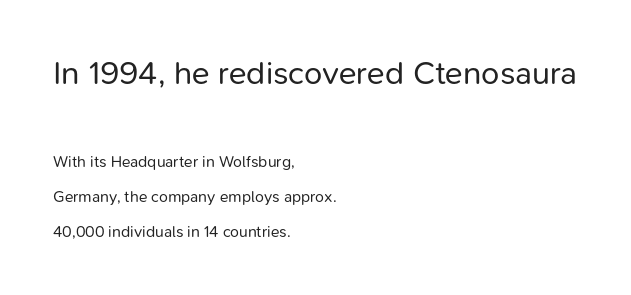
The image shows 33 px regular-weight sans-serif type, upright; set left-aligned, loose line spacing (2.19x), normal letter spacing, not underlined; the first (top) block is 2.06x larger; low stroke contrast and a medium x-height.
